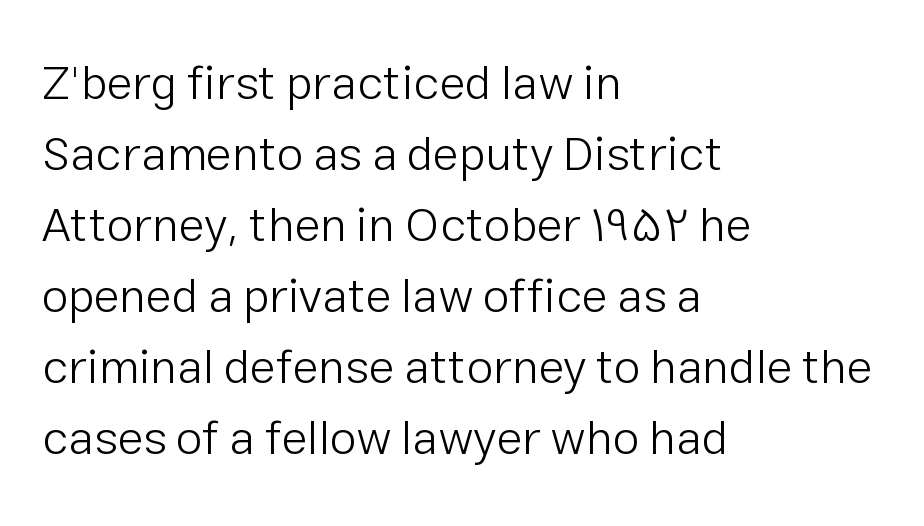
{"serif": "no", "italic": "no", "bold": "no", "weight": "light", "width": "normal", "stroke_contrast": "low", "x_height": "medium", "monospaced": "no", "underline": "no", "align": "left", "line_spacing": "normal", "line_spacing_ratio": 1.48, "letter_spacing": "normal", "letter_spacing_em": 0.0, "glyph_px": 48}
